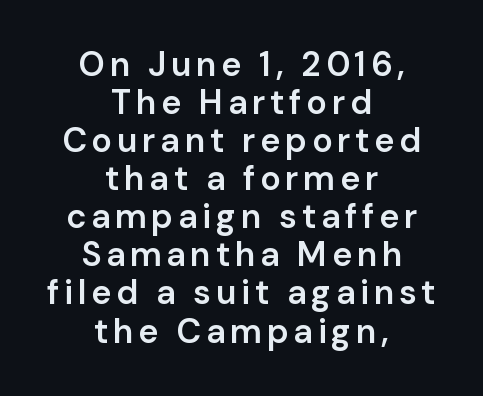
Q: Is the text bold? A: Semi-bold.
Q: Is the text italic (slanted)? A: No, it is upright.
Q: Is the typeface a serif or a sans-serif typeface? A: Sans-serif.
Q: Is the text underlined? A: No.
Q: How is the paragraph aligned? A: Centered.
Q: Is the spacing between lines tight, normal or loose? A: Tight.
Q: Width (condensed, normal, or wide)? A: Normal.
Q: Stroke contrast? A: Low.
Q: x-height? A: Medium.
Q: Monospaced? A: No.
